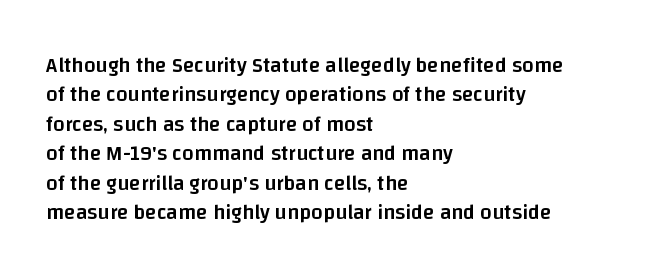
Q: Is the text bold? A: Semi-bold.
Q: Is the text italic (slanted)? A: No, it is upright.
Q: Is the text underlined? A: No.
Q: How is the paragraph aligned? A: Left-aligned.
Q: Is the spacing between letters normal or unusually wide? A: Normal.
Q: Is the spacing between lines tight, normal or loose? A: Normal.
